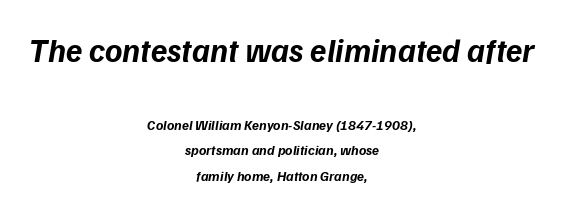
The image shows 33 px bold sans-serif type; set centered, line spacing 1.83x, normal letter spacing, not underlined; the first (top) block is 2.36x larger; low stroke contrast and a medium x-height.
